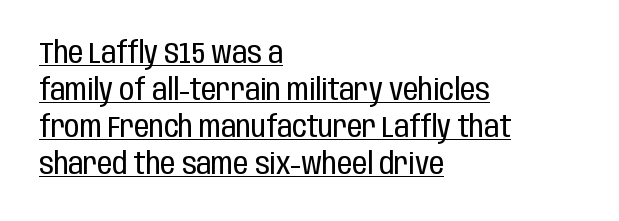
Q: Is the text bold? A: No.
Q: Is the text italic (slanted)? A: No, it is upright.
Q: Is the typeface a serif or a sans-serif typeface? A: Sans-serif.
Q: Is the text underlined? A: Yes.
Q: How is the paragraph aligned? A: Left-aligned.
Q: Is the spacing between letters normal or unusually wide? A: Normal.
Q: Width (condensed, normal, or wide)? A: Condensed.
Q: Stroke contrast? A: Low.
Q: x-height? A: Large.
Q: Monospaced? A: No.
